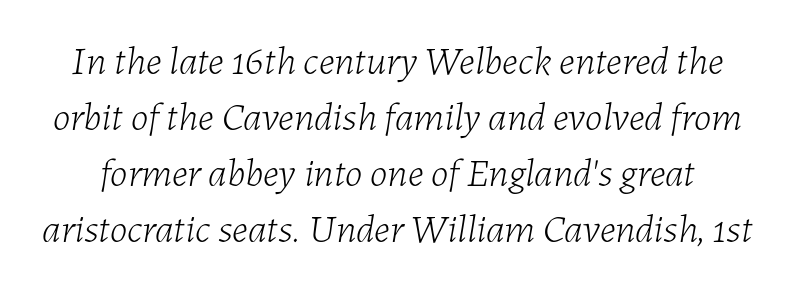
{"italic": "yes", "lean": "right", "slant_degrees": 7, "bold": "no", "weight": "light", "width": "normal", "stroke_contrast": "low", "x_height": "medium", "monospaced": "no", "underline": "no", "line_spacing": "normal", "line_spacing_ratio": 1.4, "letter_spacing": "normal", "letter_spacing_em": 0.0, "glyph_px": 40}
